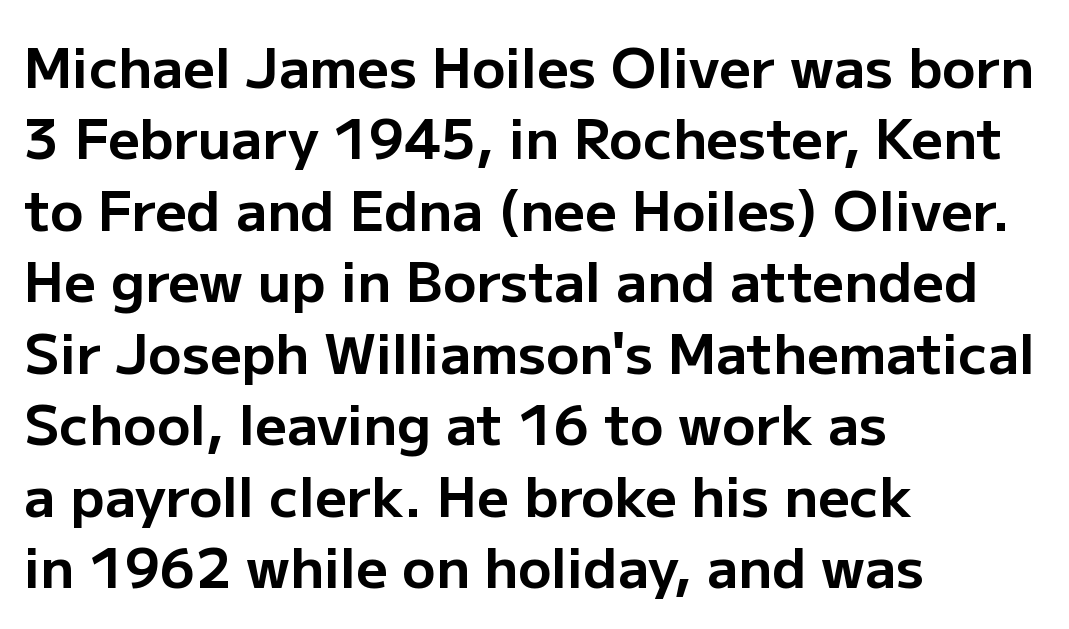
Q: Is the text bold? A: Yes.
Q: Is the text italic (slanted)? A: No, it is upright.
Q: Is the typeface a serif or a sans-serif typeface? A: Sans-serif.
Q: Is the text underlined? A: No.
Q: How is the paragraph aligned? A: Left-aligned.
Q: Is the spacing between letters normal or unusually wide? A: Normal.
Q: Is the spacing between lines tight, normal or loose? A: Normal.
Q: Width (condensed, normal, or wide)? A: Normal.
Q: Stroke contrast? A: Low.
Q: x-height? A: Medium.
Q: Monospaced? A: No.
